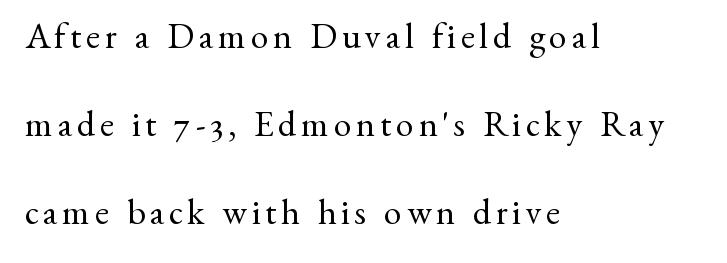
Q: Is the text bold? A: No.
Q: Is the text italic (slanted)? A: No, it is upright.
Q: Is the typeface a serif or a sans-serif typeface? A: Serif.
Q: Is the text underlined? A: No.
Q: How is the paragraph aligned? A: Left-aligned.
Q: Is the spacing between lines tight, normal or loose? A: Loose.
Q: Width (condensed, normal, or wide)? A: Normal.
Q: Stroke contrast? A: Medium.
Q: x-height? A: Small.
Q: Monospaced? A: No.
